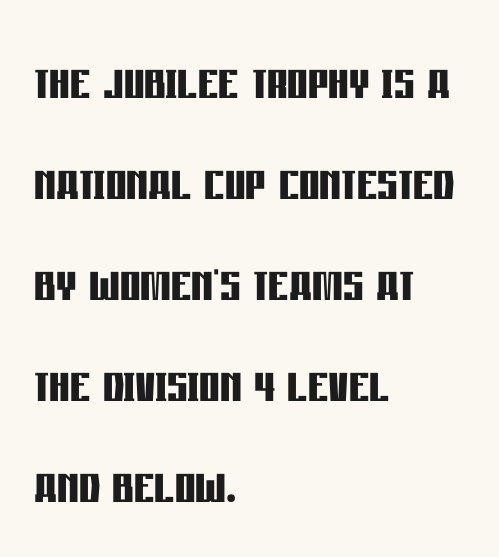
Vertically, the passage feels balanced, rows spaced as you'd expect. Each glyph is drawn with heavy, bold strokes. You could not count columns in this text — the font is proportionally spaced. Words appear dense and cohesive because spacing is normal. The glyphs are unaccompanied by any horizontal stroke below them.
